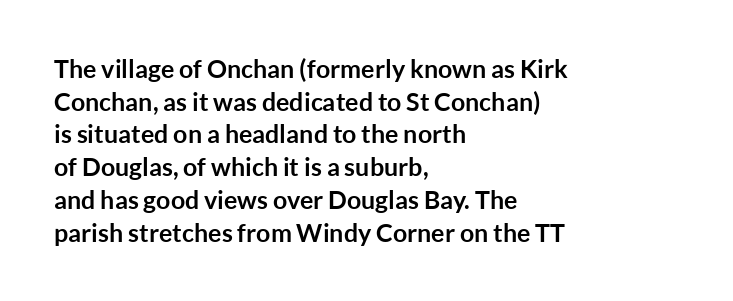
The image shows 25 px bold type, upright; set left-aligned, normal line spacing (1.31x), normal letter spacing, not underlined.
